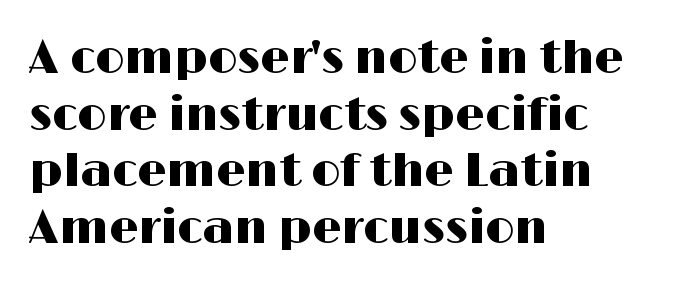
{"serif": "no", "italic": "no", "width": "wide", "stroke_contrast": "high", "x_height": "medium", "monospaced": "no", "underline": "no", "align": "left", "line_spacing_ratio": 1.23, "letter_spacing": "normal", "letter_spacing_em": 0.0, "glyph_px": 46}
